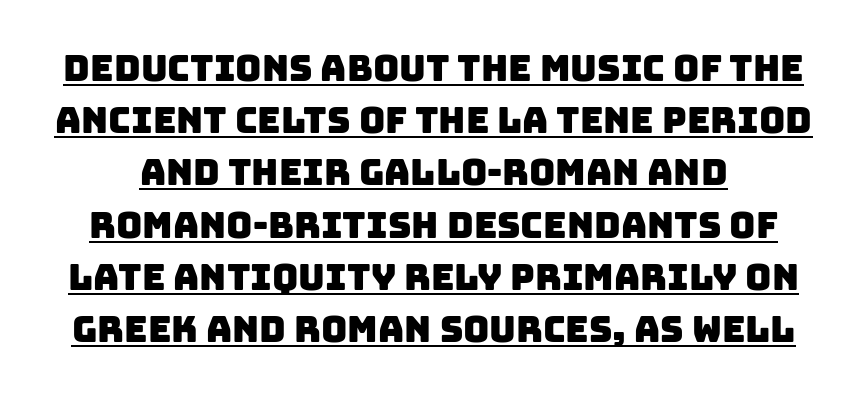
Students, observe the line beneath the letters — that is underlining. This is sans-serif lettering, the kind often seen on screens and signage. How would I describe the line gaps? Plain and ordinary. The letters sit at their default tracking, neither squeezed nor spread. Think of a printed novel: that variable character pitch is what you see here.
